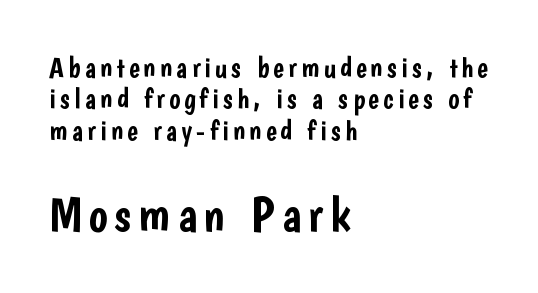
When letters stand straight like this, we call the style roman or upright. Small over large — that's the arrangement of the two blocks here. Each letter keeps its own natural width here, so spacing adapts to shape. Check under the words: just untouched page. Regarding leading, the lines here are crowded together.
